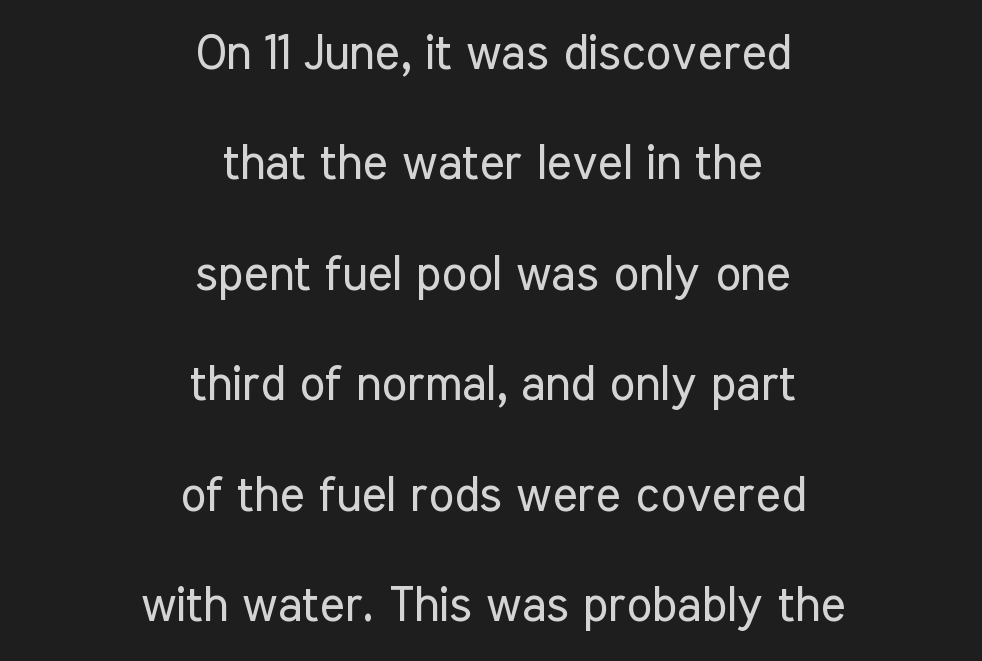
Q: Is the text bold? A: No.
Q: Is the text italic (slanted)? A: No, it is upright.
Q: Is the typeface a serif or a sans-serif typeface? A: Sans-serif.
Q: Is the text underlined? A: No.
Q: How is the paragraph aligned? A: Centered.
Q: Is the spacing between letters normal or unusually wide? A: Normal.
Q: Is the spacing between lines tight, normal or loose? A: Loose.
Q: Width (condensed, normal, or wide)? A: Condensed.
Q: Stroke contrast? A: Low.
Q: x-height? A: Medium.
Q: Monospaced? A: No.
